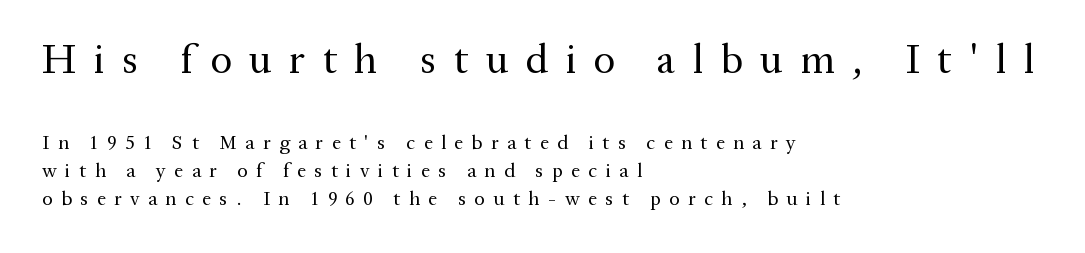
Q: Is the text bold? A: No.
Q: Is the text italic (slanted)? A: No, it is upright.
Q: Is the typeface a serif or a sans-serif typeface? A: Serif.
Q: Is the text underlined? A: No.
Q: How is the paragraph aligned? A: Left-aligned.
Q: Is the spacing between letters normal or unusually wide? A: Unusually wide.
Q: Is the spacing between lines tight, normal or loose? A: Normal.
Q: Which block of text is set in a larger size, the first (top) or the second (bottom)? A: The first (top) one.
Q: Width (condensed, normal, or wide)? A: Normal.
Q: Stroke contrast? A: Medium.
Q: x-height? A: Medium.
Q: Monospaced? A: No.
